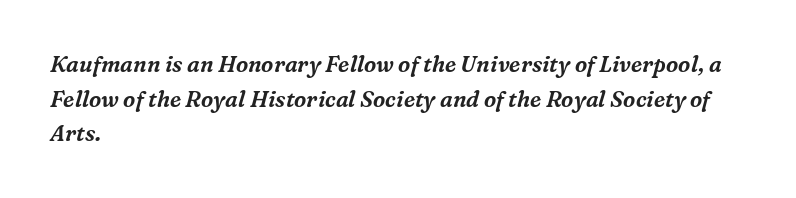
In terms of letterspacing, this is plain default setting. The specimen omits any rule beneath the text block's lines. When letters slant like this, we call the style italic. Notice how descenders clear the ascenders below comfortably — that's standard leading.
